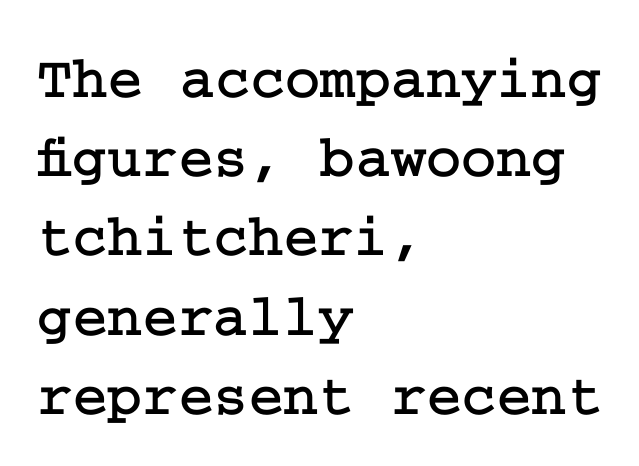
Q: Is the text italic (slanted)? A: No, it is upright.
Q: Is the typeface a serif or a sans-serif typeface? A: Serif.
Q: Is the text underlined? A: No.
Q: How is the paragraph aligned? A: Left-aligned.
Q: Is the spacing between letters normal or unusually wide? A: Normal.
Q: Is the spacing between lines tight, normal or loose? A: Normal.
Q: Width (condensed, normal, or wide)? A: Normal.
Q: Stroke contrast? A: Low.
Q: x-height? A: Medium.
